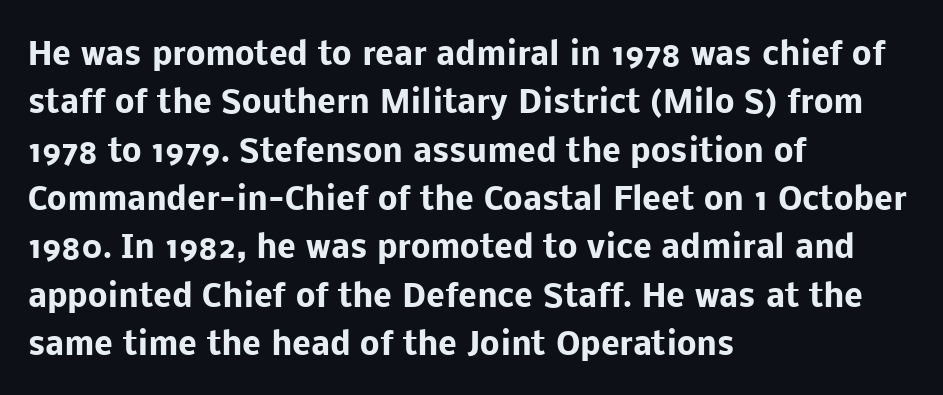
This rendering employs a face without finishing strokes, i.e., a sans-serif. Honestly, the letter spacing is just normal — you wouldn't notice it. Students, this is bold: see how much ink each stroke carries. You can tell it's not italic because the verticals are truly vertical. In CSS terms this would be text-align: left.
